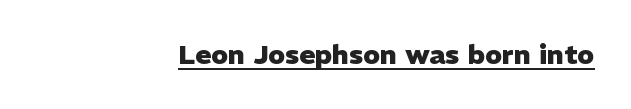
The image shows 27 px bold type, upright; set right-aligned, normal letter spacing, underlined.
